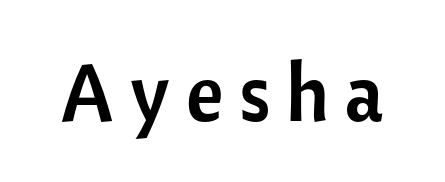
Q: Is the text italic (slanted)? A: No, it is upright.
Q: Is the typeface a serif or a sans-serif typeface? A: Sans-serif.
Q: Is the text underlined? A: No.
Q: Is the spacing between letters normal or unusually wide? A: Unusually wide.
Q: Width (condensed, normal, or wide)? A: Normal.
Q: Stroke contrast? A: Low.
Q: x-height? A: Medium.
Q: Monospaced? A: No.
